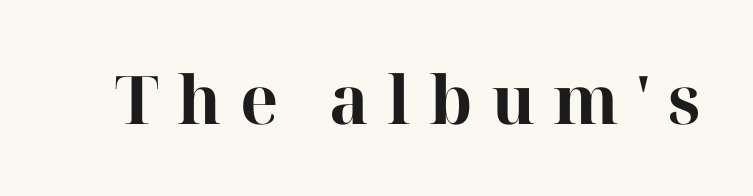
{"serif": "yes", "italic": "no", "bold": "yes", "weight": "bold", "width": "normal", "stroke_contrast": "high", "x_height": "medium", "monospaced": "no", "underline": "no", "letter_spacing": "wide", "letter_spacing_em": 0.27, "glyph_px": 67}
